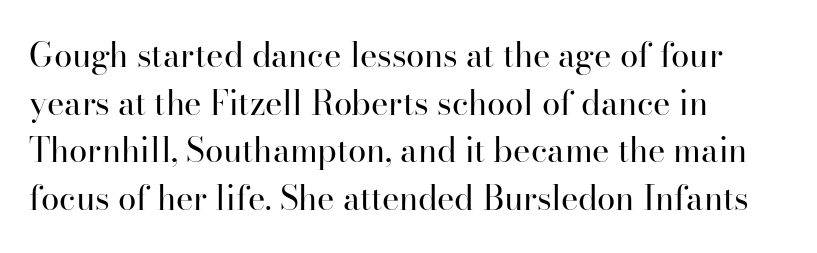
{"serif": "yes", "italic": "no", "bold": "no", "weight": "regular", "width": "normal", "stroke_contrast": "high", "x_height": "small", "monospaced": "no", "underline": "no", "align": "left", "line_spacing": "normal", "line_spacing_ratio": 1.44, "letter_spacing": "normal", "letter_spacing_em": 0.0, "glyph_px": 33}
